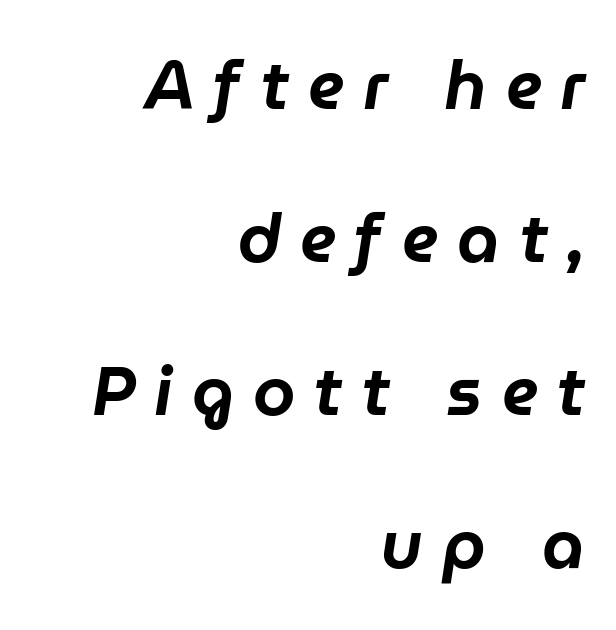
The image shows 68 px text type, italic (leaning right); set right-aligned, loose line spacing (2.25x), unusually wide letter spacing (+0.28 em), not underlined; low stroke contrast and a medium x-height.
